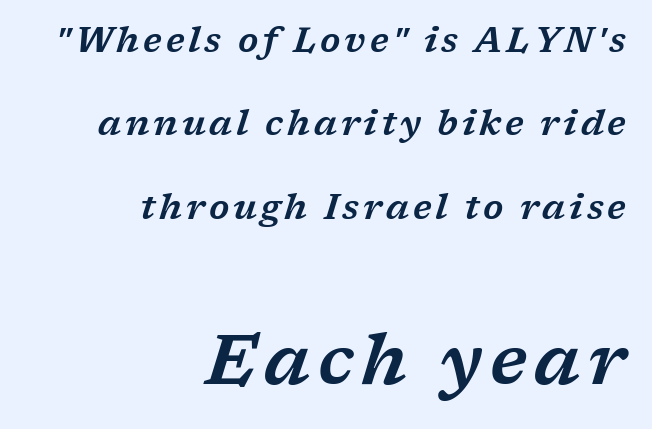
{"serif": "yes", "italic": "yes", "lean": "right", "slant_degrees": 17, "width": "wide", "stroke_contrast": "low", "x_height": "medium", "monospaced": "no", "underline": "no", "align": "right", "line_spacing": "loose", "line_spacing_ratio": 2.38, "larger_block": "second", "size_ratio": 2.0, "glyph_px": 70}
